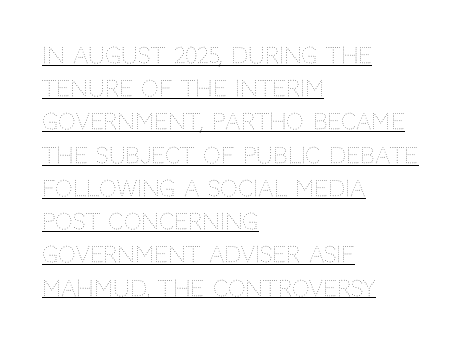
Regarding leading, the lines here are spaced in the standard way. The passage shown has conventional tracking throughout. It's the straight-up-and-down kind of type. The face looks like a standard text weight, possibly lighter.
